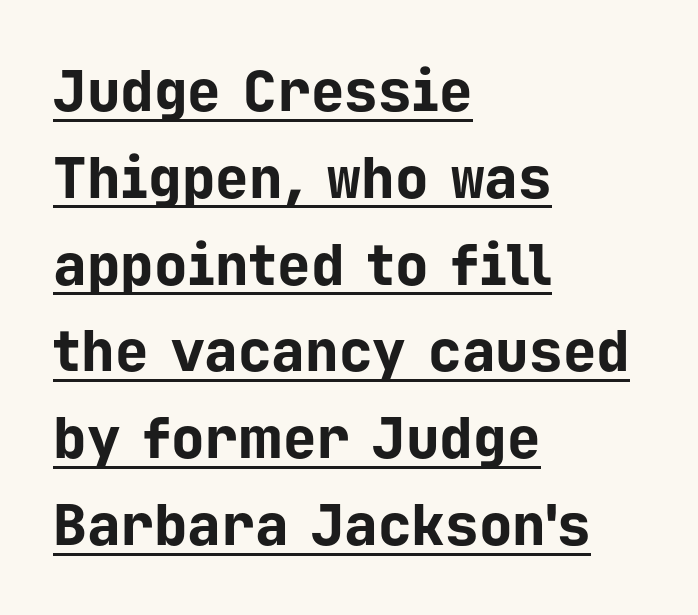
The image shows 56 px bold sans-serif type, upright, monospaced; set left-aligned, normal line spacing (1.55x), normal letter spacing, underlined; low stroke contrast and a medium x-height.
